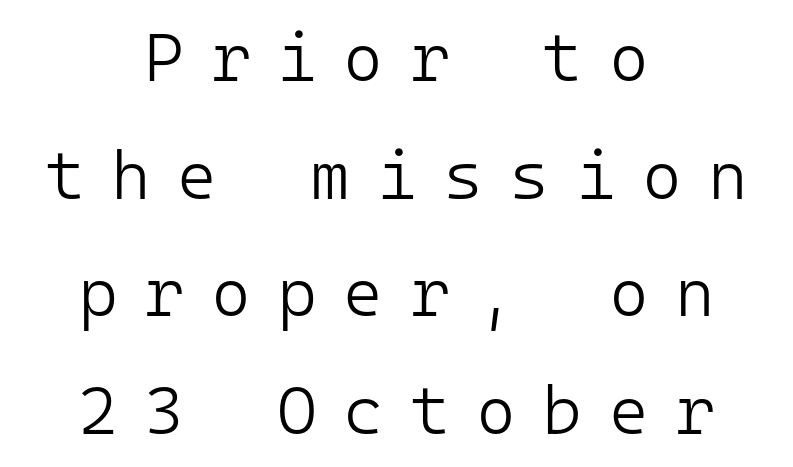
The image shows 68 px light sans-serif type, upright, monospaced; set centered, line spacing 1.73x, unusually wide letter spacing (+0.39 em), not underlined; low stroke contrast and a medium x-height.
